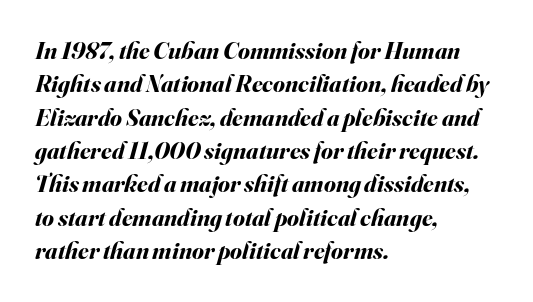
The image shows 24 px bold type, italic (leaning right); set left-aligned, normal line spacing (1.39x), normal letter spacing, not underlined.
